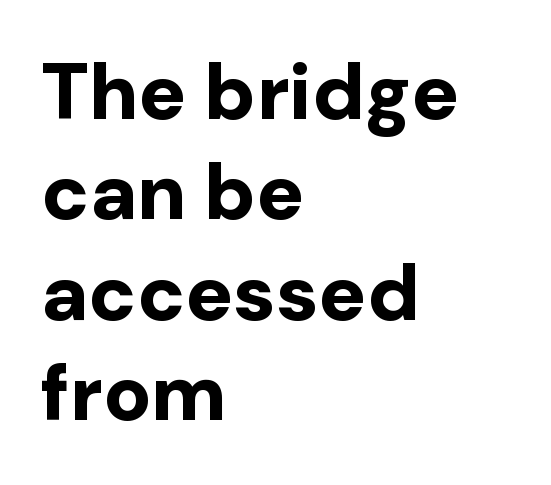
The image shows 79 px bold sans-serif type, upright; set left-aligned, normal line spacing (1.27x), normal letter spacing, not underlined; low stroke contrast and a medium x-height.
